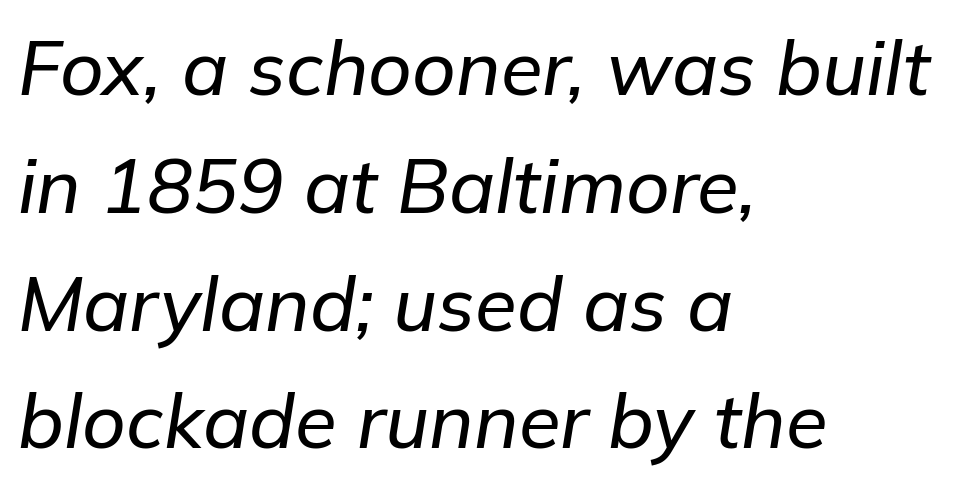
Q: Is the text italic (slanted)? A: Yes, it leans right by about 9 degrees.
Q: Is the text underlined? A: No.
Q: How is the paragraph aligned? A: Left-aligned.
Q: Is the spacing between letters normal or unusually wide? A: Normal.
Q: Is the spacing between lines tight, normal or loose? A: Normal.
Q: Width (condensed, normal, or wide)? A: Normal.
Q: Stroke contrast? A: Low.
Q: x-height? A: Medium.
Q: Monospaced? A: No.
